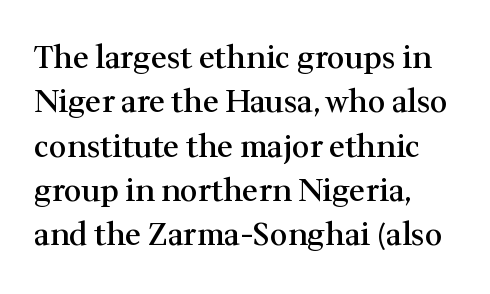
{"serif": "yes", "italic": "no", "bold": "semi", "weight": "semibold", "width": "normal", "stroke_contrast": "medium", "x_height": "medium", "monospaced": "no", "underline": "no", "align": "left", "line_spacing": "normal", "line_spacing_ratio": 1.43, "letter_spacing": "normal", "letter_spacing_em": 0.0, "glyph_px": 31}
